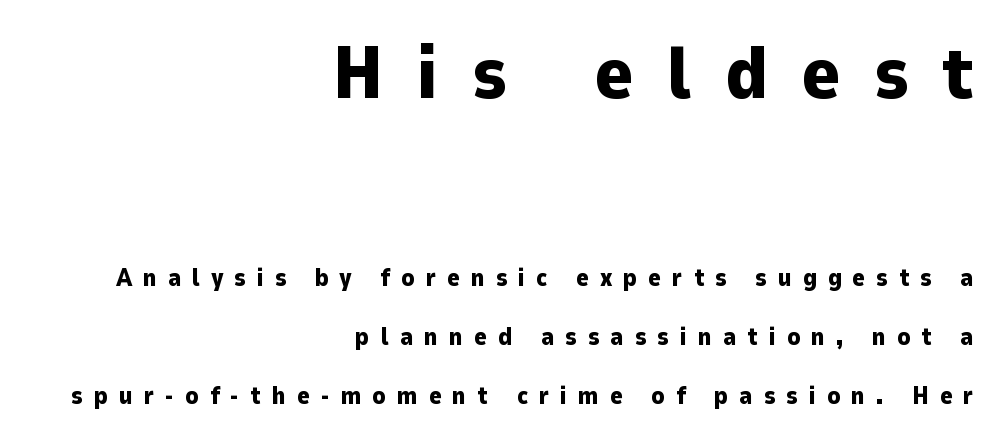
{"serif": "no", "italic": "no", "bold": "yes", "weight": "heavy", "width": "normal", "stroke_contrast": "low", "x_height": "medium", "monospaced": "no", "underline": "no", "align": "right", "line_spacing": "loose", "line_spacing_ratio": 2.45, "letter_spacing": "wide", "letter_spacing_em": 0.46, "larger_block": "first", "size_ratio": 3.04, "glyph_px": 73}
